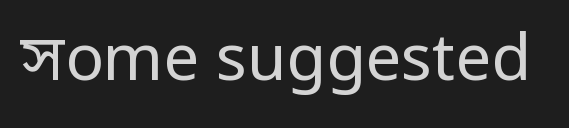
Q: Is the text bold? A: No.
Q: Is the text italic (slanted)? A: No, it is upright.
Q: Is the typeface a serif or a sans-serif typeface? A: Sans-serif.
Q: Is the text underlined? A: No.
Q: Is the spacing between letters normal or unusually wide? A: Normal.
Q: Width (condensed, normal, or wide)? A: Condensed.
Q: Stroke contrast? A: Low.
Q: x-height? A: Large.
Q: Monospaced? A: No.
